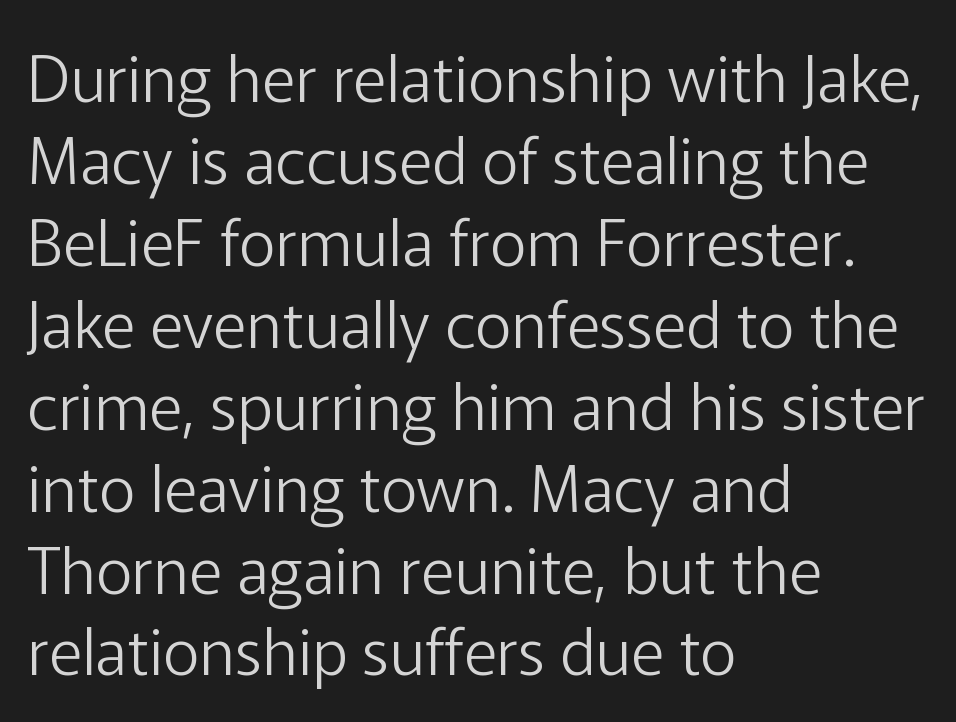
The image shows 64 px light sans-serif type, upright; set left-aligned, normal line spacing (1.28x), normal letter spacing, not underlined; low stroke contrast and a medium x-height.
